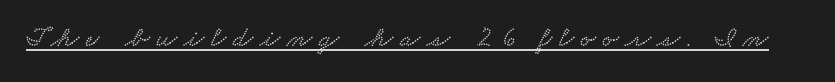
Here the designer chose a conventional face with non-uniform glyph widths. You can see a thin bar hugging the bottom of the glyphs. Are there feet on the stems? There are — it's a serif. Is the letter spacing exaggerated? Yes — the characters are pushed far apart.
